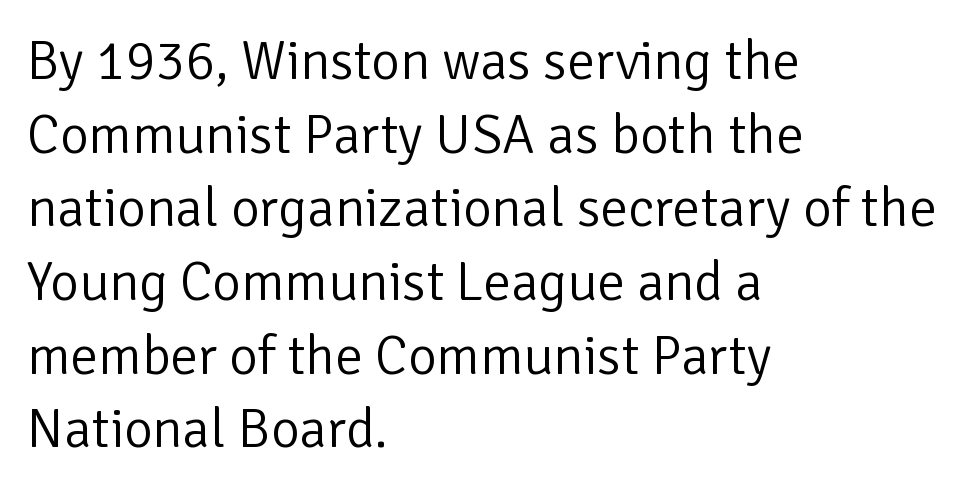
How are the letters spaced? Ordinarily, with no added tracking. Designer's note — italics off, roman on. The typeface has the unassuming heft of standard copy or less. Leading matches the norm, producing a regular column. Plain, unruled lines of type.
